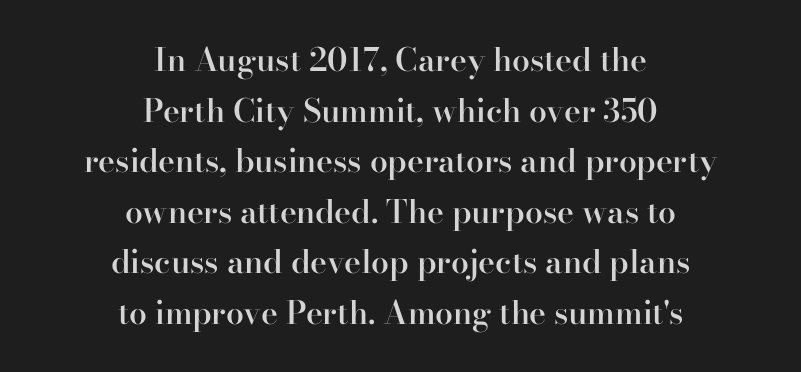
Q: Is the text bold? A: Semi-bold.
Q: Is the text italic (slanted)? A: No, it is upright.
Q: Is the typeface a serif or a sans-serif typeface? A: Serif.
Q: Is the text underlined? A: No.
Q: How is the paragraph aligned? A: Centered.
Q: Is the spacing between letters normal or unusually wide? A: Normal.
Q: Is the spacing between lines tight, normal or loose? A: Normal.
Q: Width (condensed, normal, or wide)? A: Normal.
Q: Stroke contrast? A: High.
Q: x-height? A: Small.
Q: Monospaced? A: No.
